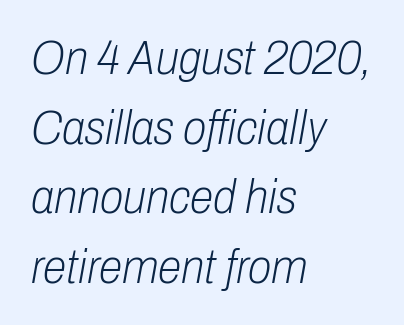
The image shows 48 px light, condensed type, italic (leaning right); set left-aligned, normal line spacing (1.45x), normal letter spacing, not underlined; low stroke contrast and a medium x-height.
